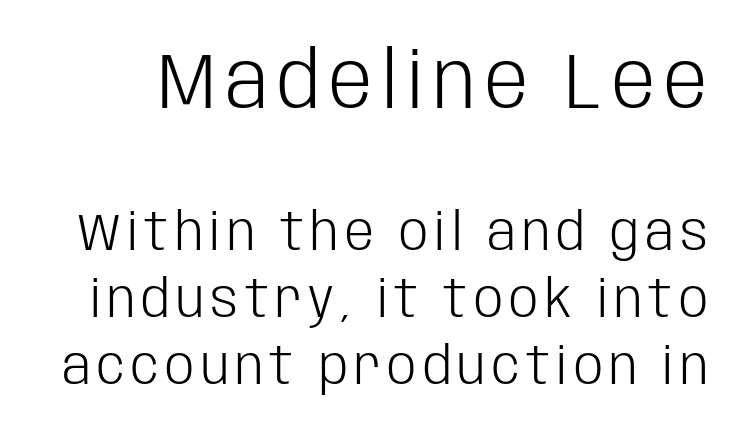
The block sitting higher on the canvas is the one with enlarged characters. Words float on clear page, feet unadorned. In terms of letterform style, serifs are entirely absent. Vertical strokes here are truly vertical. This block has exactly the height ordinary leading produces. Looks like regular typesetting: each glyph gets only the width it needs.
